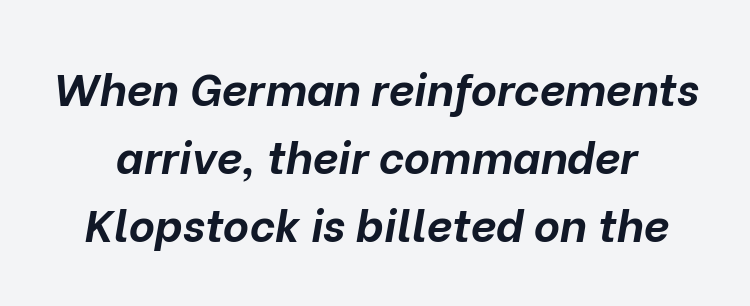
Nothing unusual about the tracking: characters are spaced as the font intends. Words float on clear page, feet unadorned. Here the designer chose a conventional face with non-uniform glyph widths. Weight: bold. The typography opts for an oblique posture over an upright one.
